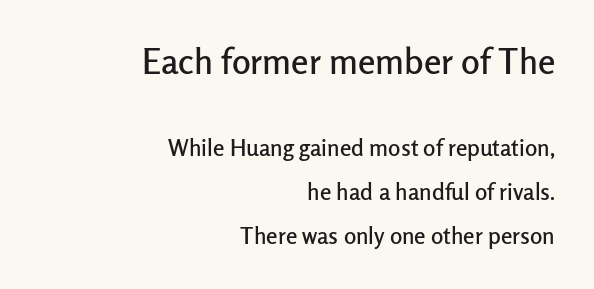
Q: Is the text italic (slanted)? A: No, it is upright.
Q: Is the typeface a serif or a sans-serif typeface? A: Sans-serif.
Q: Is the text underlined? A: No.
Q: How is the paragraph aligned? A: Right-aligned.
Q: Is the spacing between letters normal or unusually wide? A: Normal.
Q: Is the spacing between lines tight, normal or loose? A: Loose.
Q: Which block of text is set in a larger size, the first (top) or the second (bottom)? A: The first (top) one.
Q: Width (condensed, normal, or wide)? A: Normal.
Q: Stroke contrast? A: Low.
Q: x-height? A: Medium.
Q: Monospaced? A: No.
